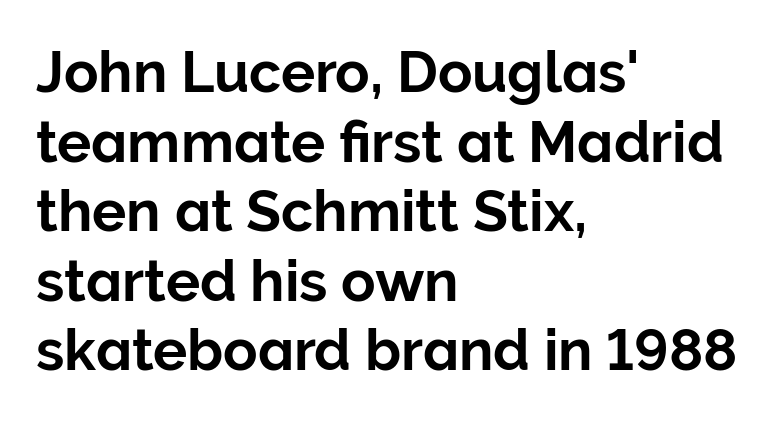
Q: Is the text italic (slanted)? A: No, it is upright.
Q: Is the typeface a serif or a sans-serif typeface? A: Sans-serif.
Q: Is the text underlined? A: No.
Q: How is the paragraph aligned? A: Left-aligned.
Q: Is the spacing between letters normal or unusually wide? A: Normal.
Q: Width (condensed, normal, or wide)? A: Normal.
Q: Stroke contrast? A: Low.
Q: x-height? A: Medium.
Q: Monospaced? A: No.
